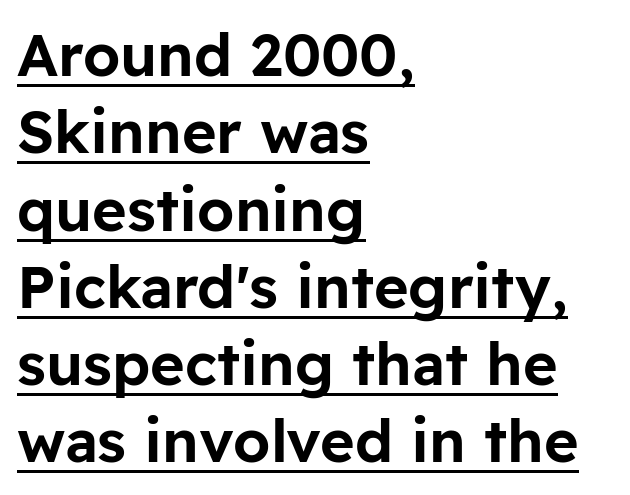
Q: Is the text italic (slanted)? A: No, it is upright.
Q: Is the typeface a serif or a sans-serif typeface? A: Sans-serif.
Q: Is the text underlined? A: Yes.
Q: How is the paragraph aligned? A: Left-aligned.
Q: Is the spacing between letters normal or unusually wide? A: Normal.
Q: Is the spacing between lines tight, normal or loose? A: Normal.
Q: Width (condensed, normal, or wide)? A: Normal.
Q: Stroke contrast? A: Low.
Q: x-height? A: Medium.
Q: Monospaced? A: No.
